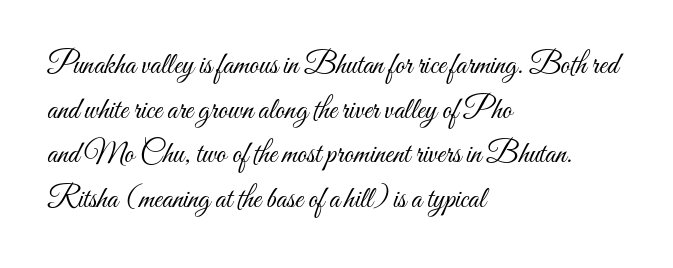
Q: Is the text bold? A: No.
Q: Is the text italic (slanted)? A: Yes.
Q: Is the text underlined? A: No.
Q: How is the paragraph aligned? A: Left-aligned.
Q: Is the spacing between letters normal or unusually wide? A: Normal.
Q: Is the spacing between lines tight, normal or loose? A: Normal.
Q: Width (condensed, normal, or wide)? A: Condensed.
Q: Stroke contrast? A: Medium.
Q: x-height? A: Small.
Q: Monospaced? A: No.
